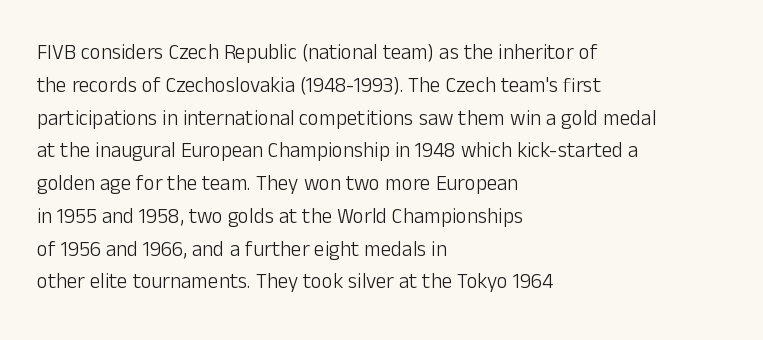
Q: Is the text bold? A: No.
Q: Is the text italic (slanted)? A: No, it is upright.
Q: Is the text underlined? A: No.
Q: How is the paragraph aligned? A: Left-aligned.
Q: Is the spacing between letters normal or unusually wide? A: Normal.
Q: Is the spacing between lines tight, normal or loose? A: Normal.
